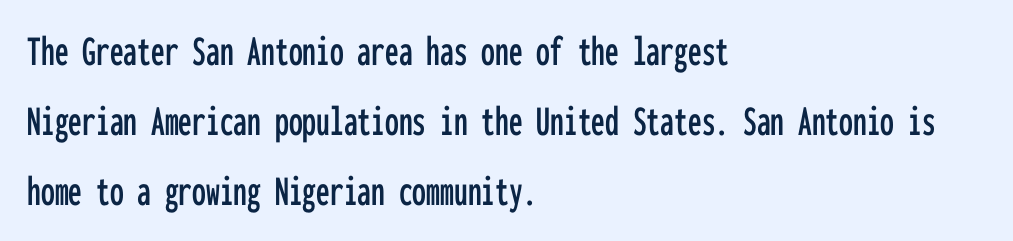
Any mark beneath the type? The region is blank. Nobody touched the tracking dial on this one. The line-height multiplier appears to be the usual default. Check where the strokes stop: nothing finishes them off — pure sans.
